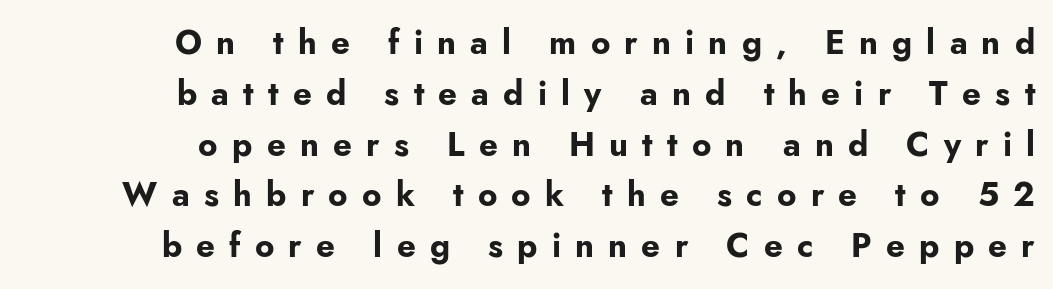
Is there any slant? The stems are plumb. Serif or sans? Sans — the stroke terminals are bare. This sample is right-justified, so line beginnings fall wherever the words allow. Substantial extra tracking has been applied to these lines. Spacing verdict: proportional, widths tailored to each character. A typesetter would call this leading conventional body-copy spacing.
